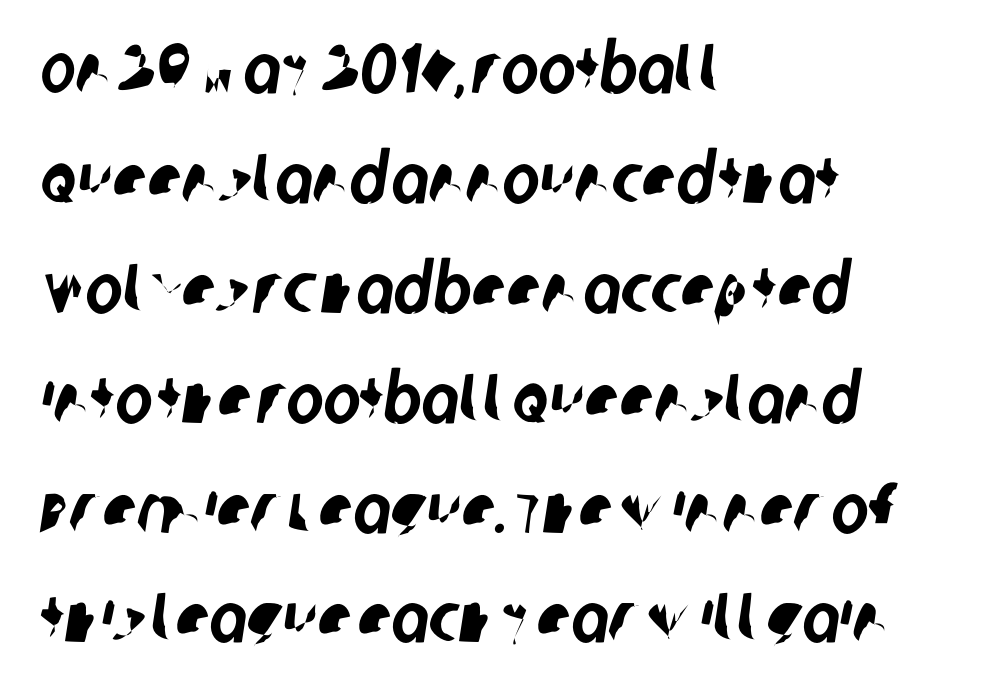
The image shows 70 px condensed sans-serif type; set left-aligned, normal line spacing (1.57x), normal letter spacing, not underlined; low stroke contrast and a large x-height.
